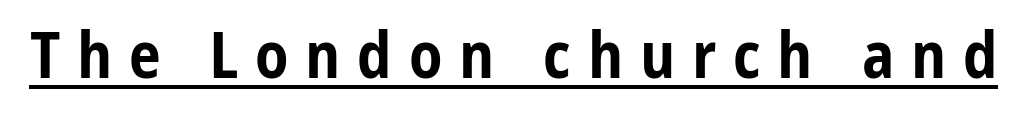
{"serif": "no", "italic": "no", "bold": "yes", "weight": "bold", "width": "condensed", "stroke_contrast": "low", "x_height": "medium", "monospaced": "no", "underline": "yes", "letter_spacing": "wide", "letter_spacing_em": 0.26, "glyph_px": 64}
